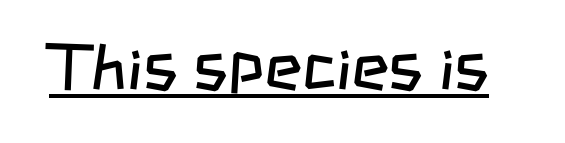
Q: Is the text bold? A: No.
Q: Is the typeface a serif or a sans-serif typeface? A: Sans-serif.
Q: Is the text underlined? A: Yes.
Q: Is the spacing between letters normal or unusually wide? A: Normal.
Q: Width (condensed, normal, or wide)? A: Condensed.
Q: Stroke contrast? A: Low.
Q: x-height? A: Large.
Q: Monospaced? A: No.
